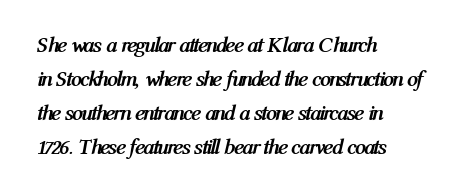
No word sits above an underline. Tracking here is standard; glyphs follow each other at the usual distance. The specimen reads as italic at a glance. One glance says typical: line gaps are just what's usual.
